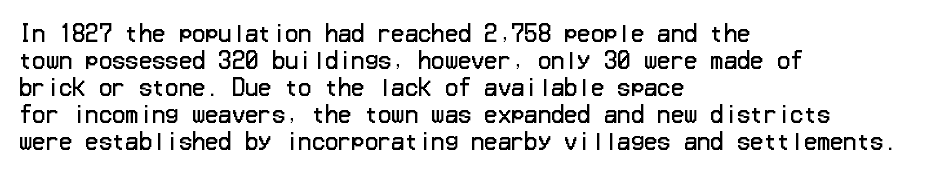
Q: Is the text bold? A: No.
Q: Is the text italic (slanted)? A: No, it is upright.
Q: Is the text underlined? A: No.
Q: How is the paragraph aligned? A: Left-aligned.
Q: Is the spacing between letters normal or unusually wide? A: Normal.
